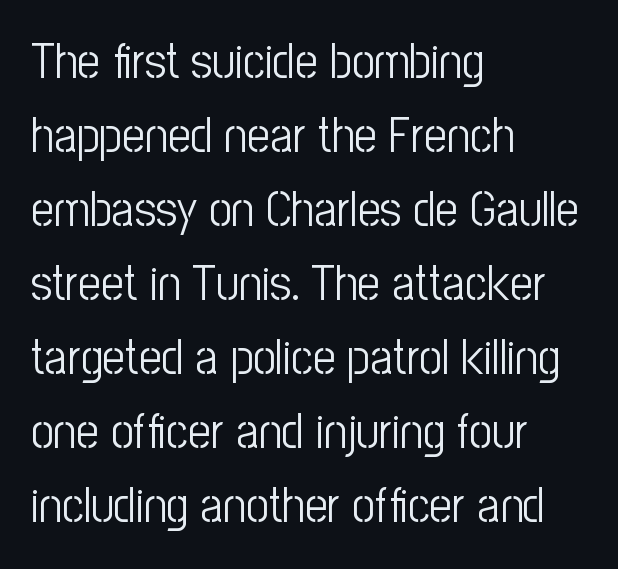
The image shows 50 px light, condensed sans-serif type, upright; set left-aligned, normal line spacing (1.48x), normal letter spacing, not underlined; low stroke contrast and a medium x-height.
